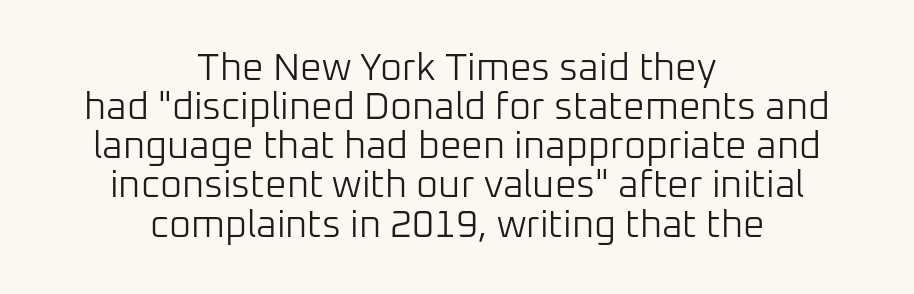
Q: Is the text bold? A: No.
Q: Is the text italic (slanted)? A: No, it is upright.
Q: Is the typeface a serif or a sans-serif typeface? A: Sans-serif.
Q: Is the text underlined? A: No.
Q: How is the paragraph aligned? A: Centered.
Q: Is the spacing between letters normal or unusually wide? A: Normal.
Q: Is the spacing between lines tight, normal or loose? A: Tight.
Q: Width (condensed, normal, or wide)? A: Normal.
Q: Stroke contrast? A: Low.
Q: x-height? A: Medium.
Q: Monospaced? A: No.
